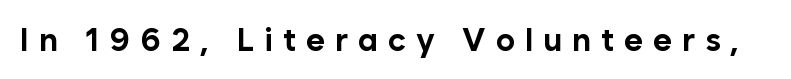
{"serif": "no", "italic": "no", "bold": "yes", "weight": "bold", "width": "normal", "stroke_contrast": "low", "x_height": "medium", "monospaced": "no", "underline": "no", "letter_spacing": "wide", "letter_spacing_em": 0.31, "glyph_px": 32}
